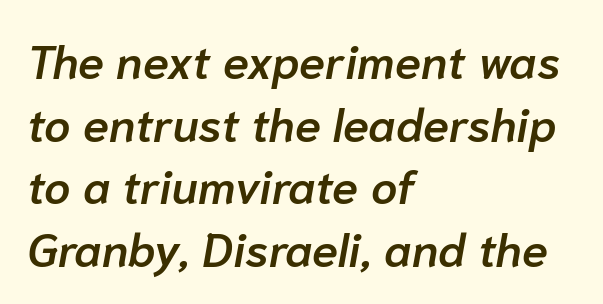
This block has exactly the height ordinary leading produces. Letters rest on an invisible, unmarked baseline. Italic: yes, the glyphs are oblique. Here the designer chose a conventional face with non-uniform glyph widths.
